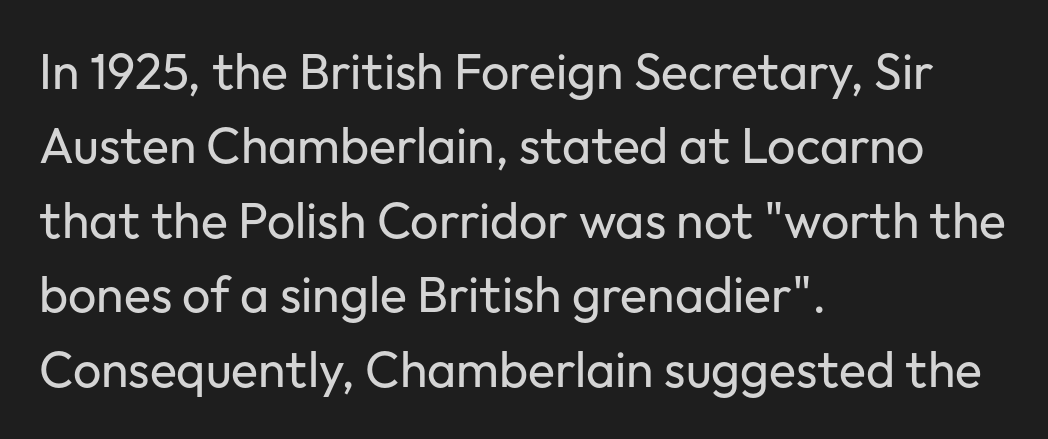
Q: Is the text bold? A: No.
Q: Is the text italic (slanted)? A: No, it is upright.
Q: Is the typeface a serif or a sans-serif typeface? A: Sans-serif.
Q: Is the text underlined? A: No.
Q: How is the paragraph aligned? A: Left-aligned.
Q: Is the spacing between letters normal or unusually wide? A: Normal.
Q: Is the spacing between lines tight, normal or loose? A: Normal.
Q: Width (condensed, normal, or wide)? A: Normal.
Q: Stroke contrast? A: Low.
Q: x-height? A: Medium.
Q: Monospaced? A: No.
